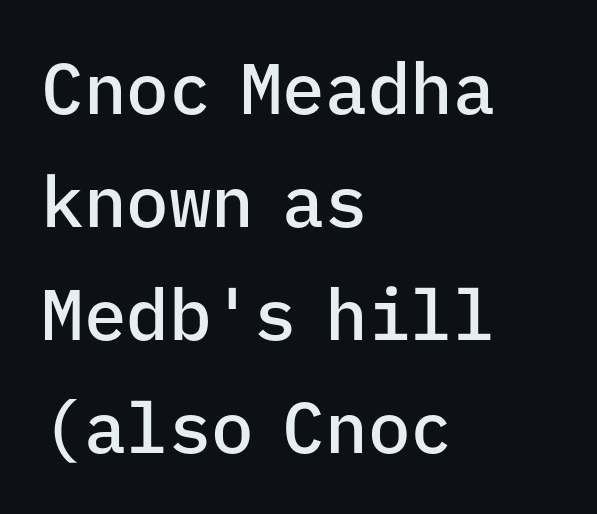
The image shows 71 px semibold sans-serif type, upright, monospaced; set left-aligned, normal line spacing (1.59x), normal letter spacing, not underlined; low stroke contrast and a medium x-height.
